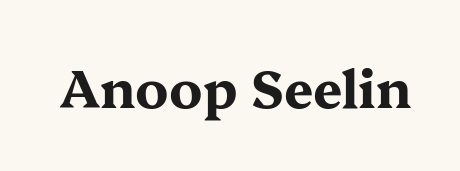
{"serif": "yes", "italic": "no", "bold": "yes", "weight": "bold", "width": "wide", "stroke_contrast": "medium", "x_height": "medium", "monospaced": "no", "underline": "no", "letter_spacing": "normal", "letter_spacing_em": 0.0, "glyph_px": 52}
